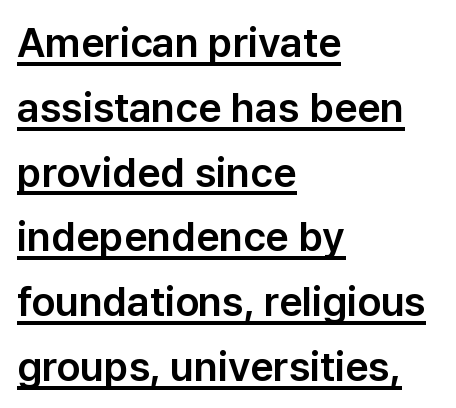
Nope, no serifs anywhere on these letters. Descenders here cross a horizontal rule under the line. The lines in this sample share a left origin and differ only in where they stop. The passage shown has conventional tracking throughout. Whoever set this chose a conventional vertical rhythm. The rendering uses natural spacing where letterforms have individual widths.
